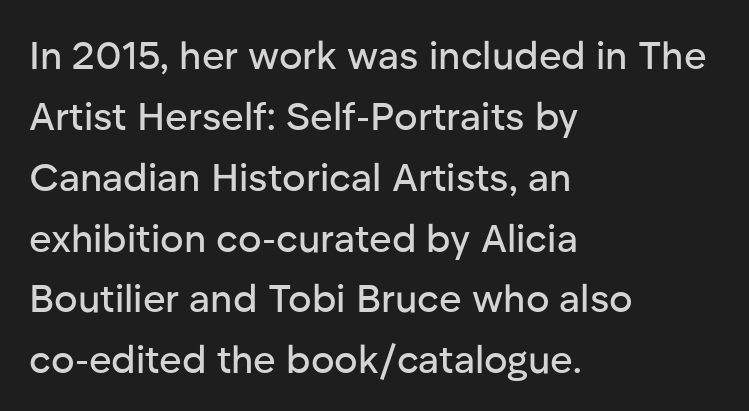
The image shows 39 px sans-serif type, upright; set left-aligned, normal line spacing (1.56x), normal letter spacing, not underlined; low stroke contrast and a medium x-height.
